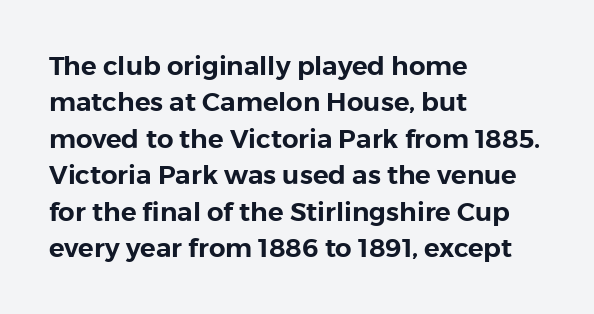
The image shows 26 px text type, upright; set left-aligned, normal line spacing (1.4x), normal letter spacing, not underlined.
